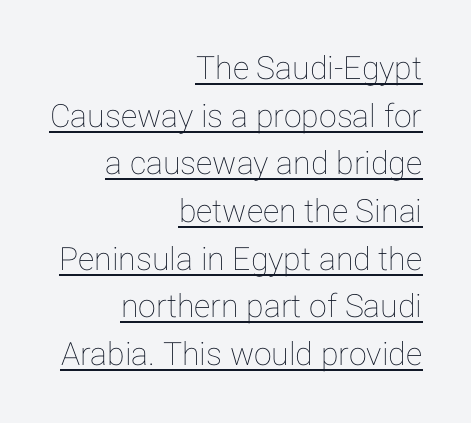
The image shows 32 px text type, upright; set right-aligned, normal line spacing (1.49x), normal letter spacing, underlined; low stroke contrast and a medium x-height.
